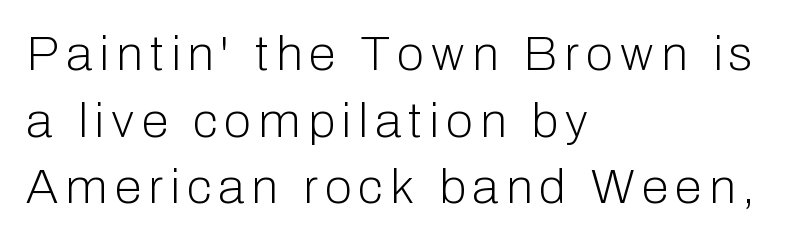
The image shows 49 px light sans-serif type, upright; set left-aligned, normal line spacing (1.36x), not underlined; low stroke contrast and a medium x-height.
